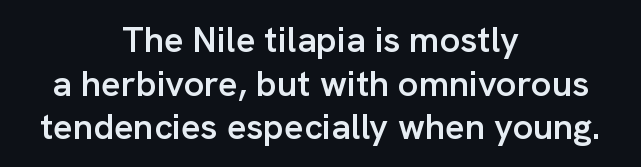
This is the in-between weight designers call semibold or demi. Letterform terminals end flat and unadorned throughout the passage. The paragraph has two soft edges and a firm central axis. Quick note: underline off.
